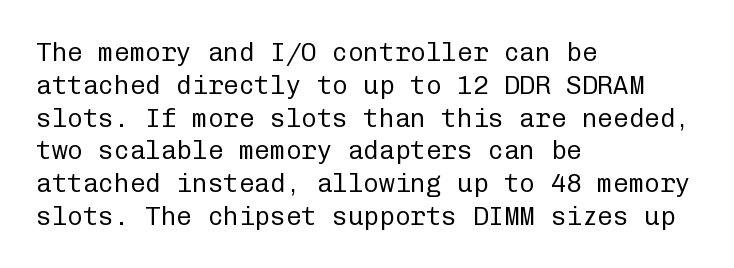
Check the space under the baseline: it is left empty. Posture: upright roman. Is the type heavy? It reads as light-to-regular instead. One-word summary of the alignment: left. The line-height multiplier appears to be the usual default.
